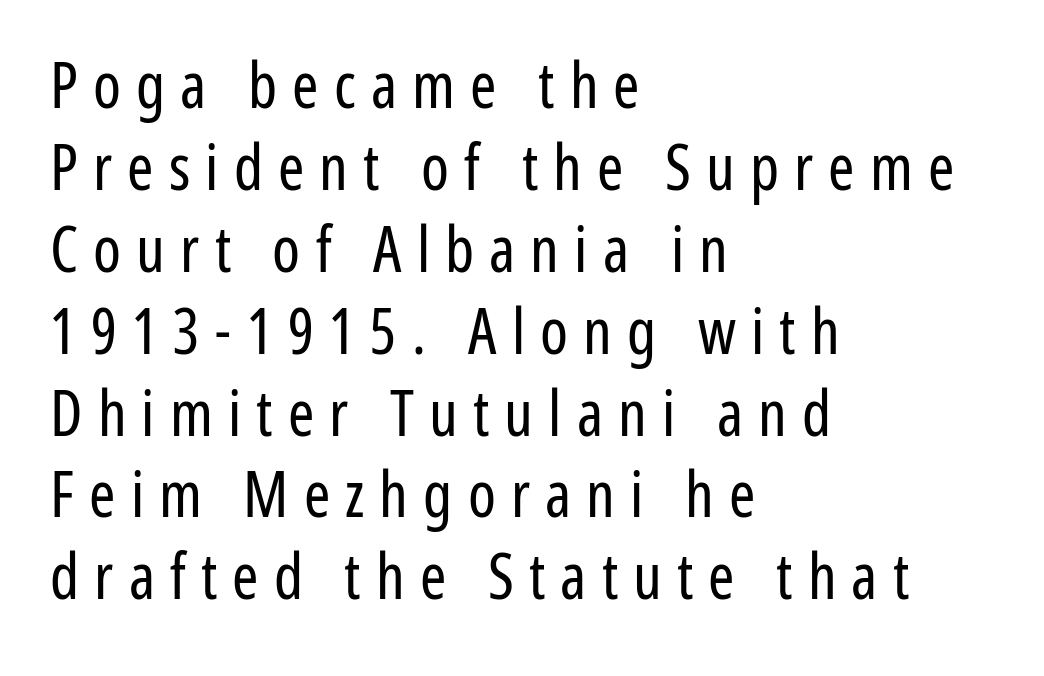
The image shows 63 px regular-weight, condensed sans-serif type, upright; set left-aligned, normal line spacing (1.3x), unusually wide letter spacing (+0.24 em), not underlined; low stroke contrast and a medium x-height.
